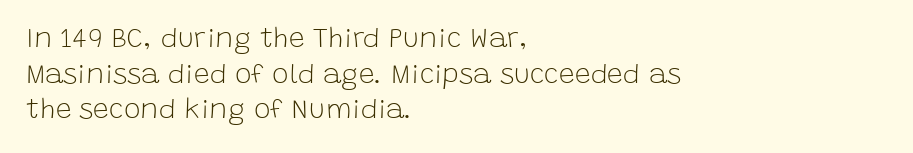
The rag falls on the right side of this text block. What stands out about the letter spacing? Nothing — it is the standard amount. Type style note: lacks serifs. The lines sit at an ordinary, default distance from one another. Does the lettering tilt? It doesn't — this is upright.
